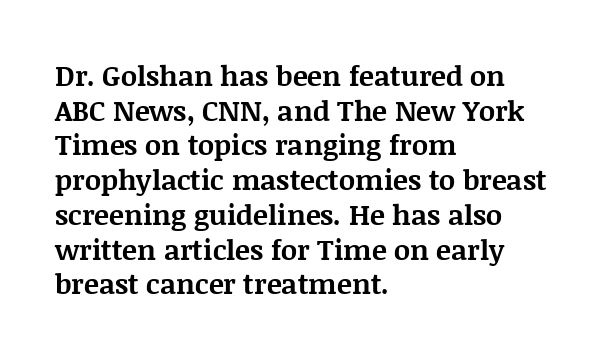
{"serif": "yes", "italic": "no", "bold": "yes", "weight": "bold", "width": "normal", "stroke_contrast": "medium", "x_height": "large", "monospaced": "no", "underline": "no", "align": "left", "line_spacing_ratio": 1.24, "letter_spacing": "normal", "letter_spacing_em": 0.0, "glyph_px": 28}
